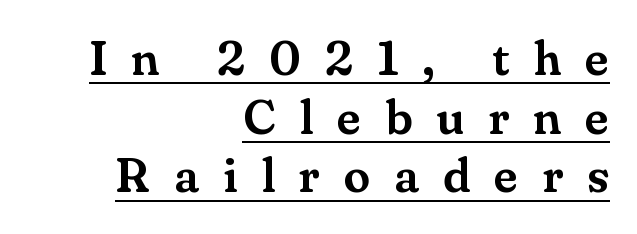
The image shows 48 px serif type, upright; set right-aligned, line spacing 1.22x, unusually wide letter spacing (+0.5 em), underlined; medium stroke contrast and a small x-height.
